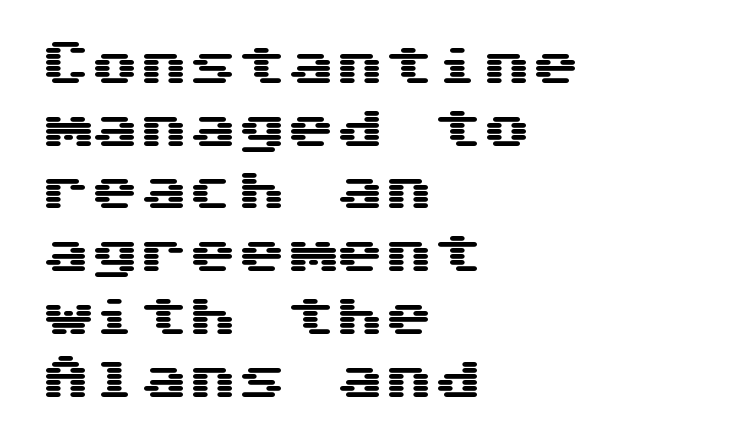
The image shows 49 px wide sans-serif type, upright; set left-aligned, normal line spacing (1.28x), normal letter spacing, not underlined; medium stroke contrast and a medium x-height.
